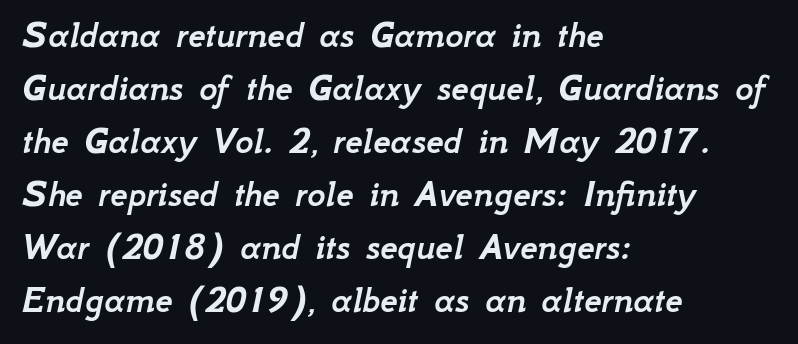
The image shows 39 px text type, italic (leaning right); set left-aligned, normal line spacing (1.36x), normal letter spacing, not underlined; low stroke contrast and a small x-height.
